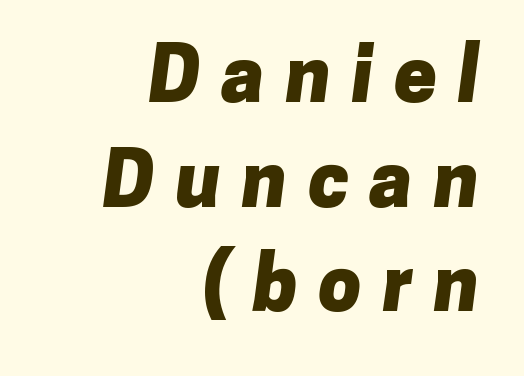
{"serif": "no", "bold": "yes", "weight": "heavy", "width": "normal", "stroke_contrast": "low", "x_height": "medium", "monospaced": "no", "underline": "no", "align": "right", "line_spacing": "normal", "line_spacing_ratio": 1.36, "letter_spacing": "wide", "letter_spacing_em": 0.27, "glyph_px": 77}
